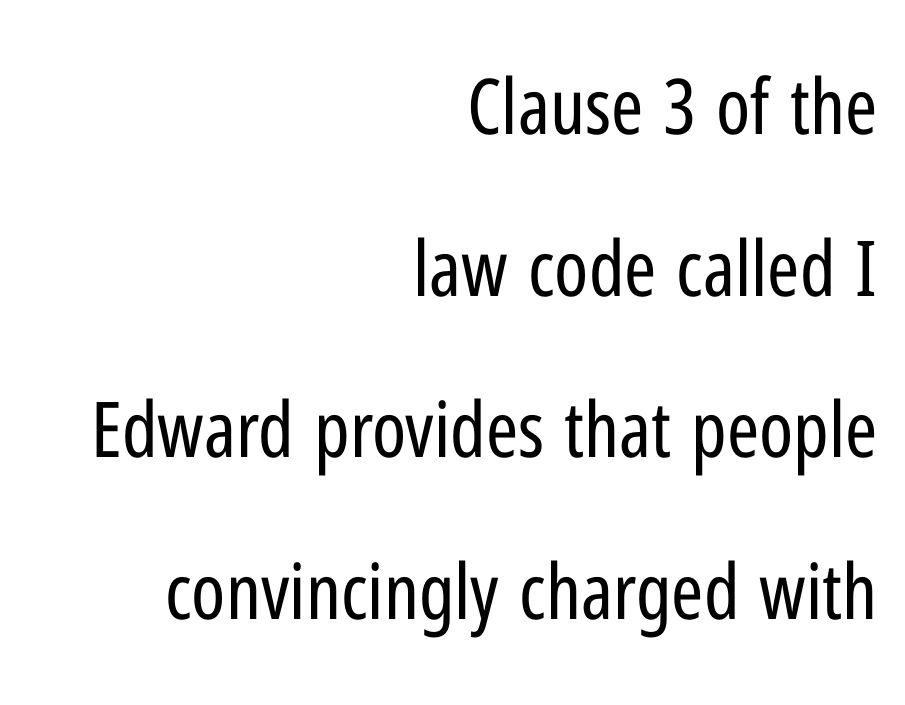
If you measured baseline to baseline, you'd find a long distance. A clean baseline with only descenders dipping below it. The rendering shows plain stroke endings on the letterforms — a sans-serif design. Spacing verdict: proportional, widths tailored to each character.
